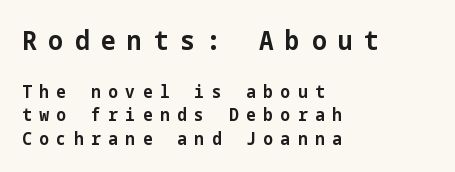
The image shows 26 px bold type, upright; set left-aligned, normal line spacing (1.38x), unusually wide letter spacing (+0.45 em), not underlined; the first (top) block is 1.53x larger.
